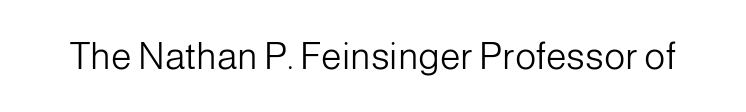
Unmarked baselines from the first word to the last. This is not heavy type; no bold has been used. The font's upright variant was chosen for this text. There is no visible air inserted between adjacent glyphs. These lines are rendered in a variable-pitch font. The characters display no serif detailing; their extremities are plain.
